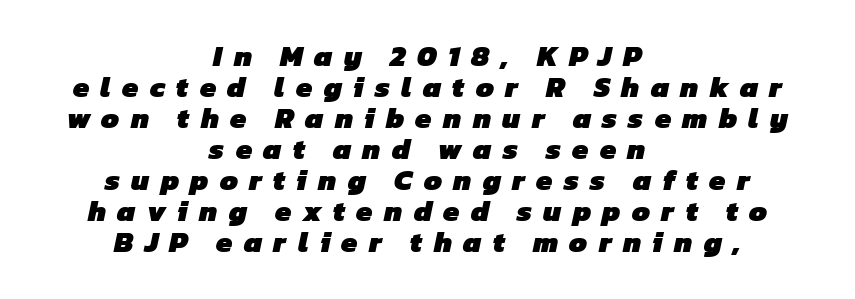
Q: Is the text bold? A: Yes.
Q: Is the typeface a serif or a sans-serif typeface? A: Sans-serif.
Q: Is the text underlined? A: No.
Q: How is the paragraph aligned? A: Centered.
Q: Is the spacing between letters normal or unusually wide? A: Unusually wide.
Q: Is the spacing between lines tight, normal or loose? A: Tight.
Q: Width (condensed, normal, or wide)? A: Normal.
Q: Stroke contrast? A: Low.
Q: x-height? A: Medium.
Q: Monospaced? A: No.
